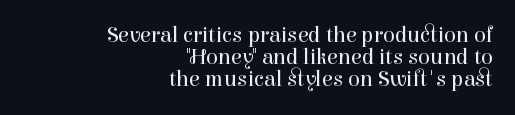
The image shows 22 px text type, upright; set right-aligned, tight line spacing (1.0x), normal letter spacing, not underlined.
